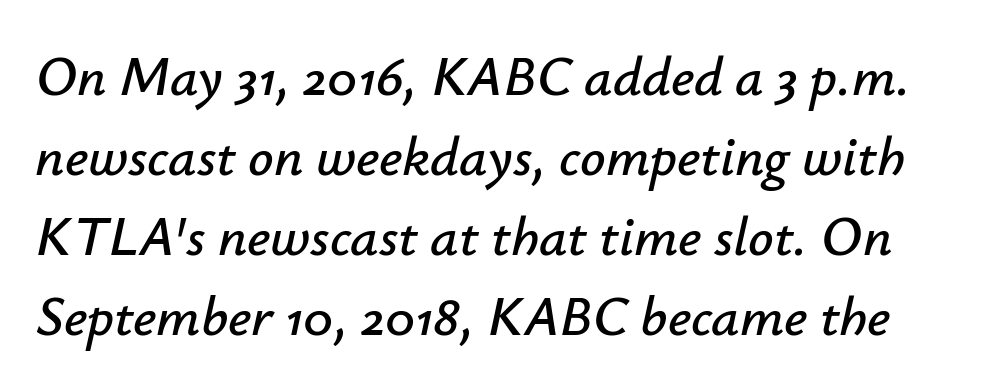
This is oblique type, the kind used for emphasis or titles. This sample has the flowing, uneven cadence of proportional lettering. Short note: letters normally spaced. The specimen omits any rule beneath the text block's lines. How would I describe the line gaps? Plain and ordinary.
